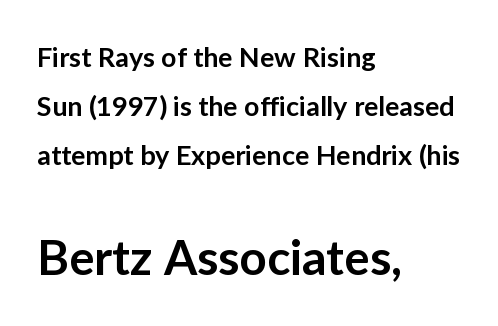
Q: Is the text bold? A: Semi-bold.
Q: Is the text italic (slanted)? A: No, it is upright.
Q: Is the typeface a serif or a sans-serif typeface? A: Sans-serif.
Q: Is the text underlined? A: No.
Q: How is the paragraph aligned? A: Left-aligned.
Q: Is the spacing between letters normal or unusually wide? A: Normal.
Q: Which block of text is set in a larger size, the first (top) or the second (bottom)? A: The second (bottom) one.
Q: Width (condensed, normal, or wide)? A: Normal.
Q: Stroke contrast? A: Low.
Q: x-height? A: Medium.
Q: Monospaced? A: No.
